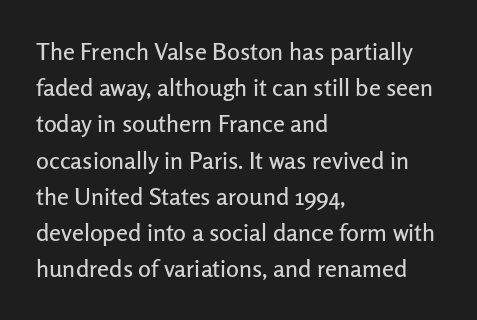
{"italic": "no", "underline": "no", "align": "left", "line_spacing": "normal", "line_spacing_ratio": 1.51, "letter_spacing": "normal", "letter_spacing_em": 0.0, "glyph_px": 24}
